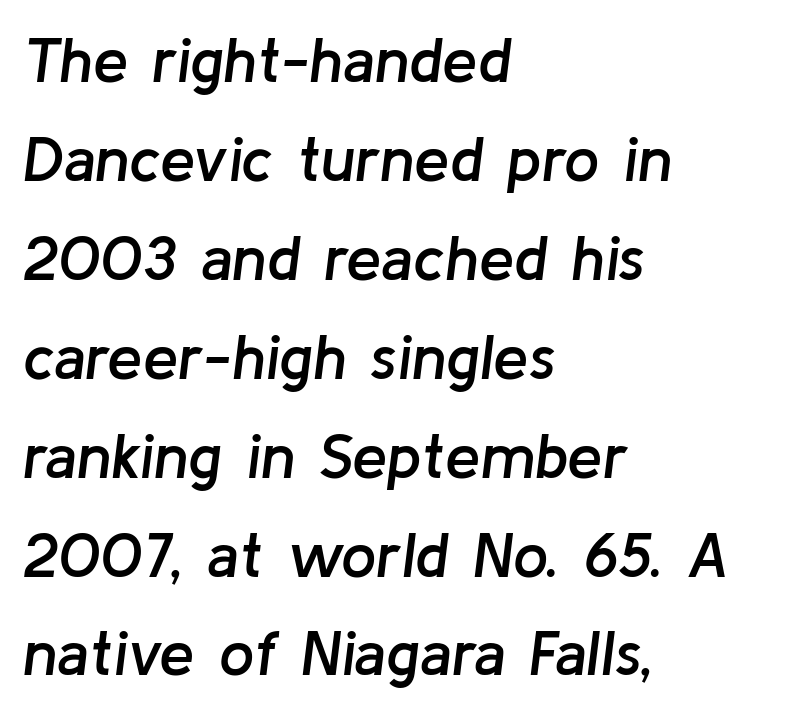
The image shows 63 px semibold type, italic (leaning right); set left-aligned, normal line spacing (1.57x), normal letter spacing, not underlined; low stroke contrast and a medium x-height.
